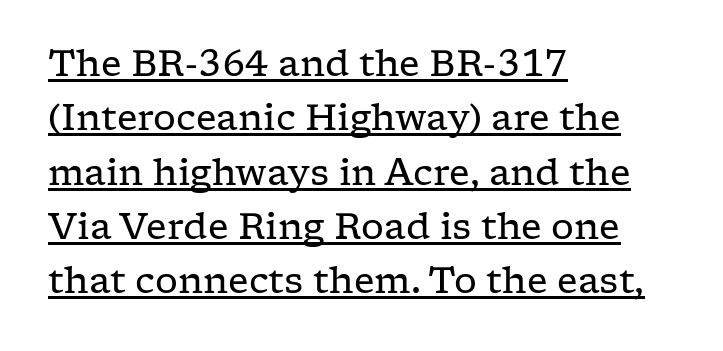
Little horizontal feet cap the strokes, marking this as serif type. The typesetter has applied underlining to the passage shown. Each word holds together tightly as a unit, with standard inter-letter gaps. These lines are rendered in a variable-pitch font.
